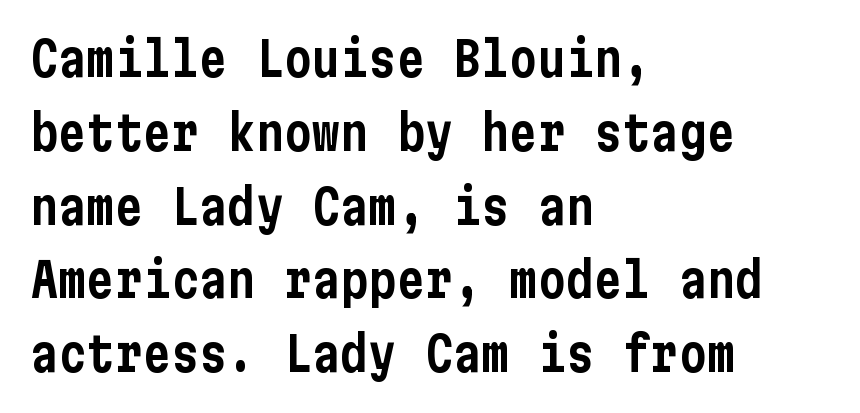
The image shows 47 px condensed sans-serif type, upright; set left-aligned, normal line spacing (1.57x), normal letter spacing, not underlined; low stroke contrast and a medium x-height.
